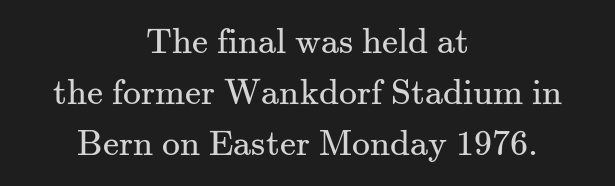
Q: Is the text bold? A: No.
Q: Is the text italic (slanted)? A: No, it is upright.
Q: Is the typeface a serif or a sans-serif typeface? A: Serif.
Q: Is the text underlined? A: No.
Q: How is the paragraph aligned? A: Centered.
Q: Is the spacing between letters normal or unusually wide? A: Normal.
Q: Is the spacing between lines tight, normal or loose? A: Normal.
Q: Width (condensed, normal, or wide)? A: Normal.
Q: Stroke contrast? A: Medium.
Q: x-height? A: Small.
Q: Monospaced? A: No.
